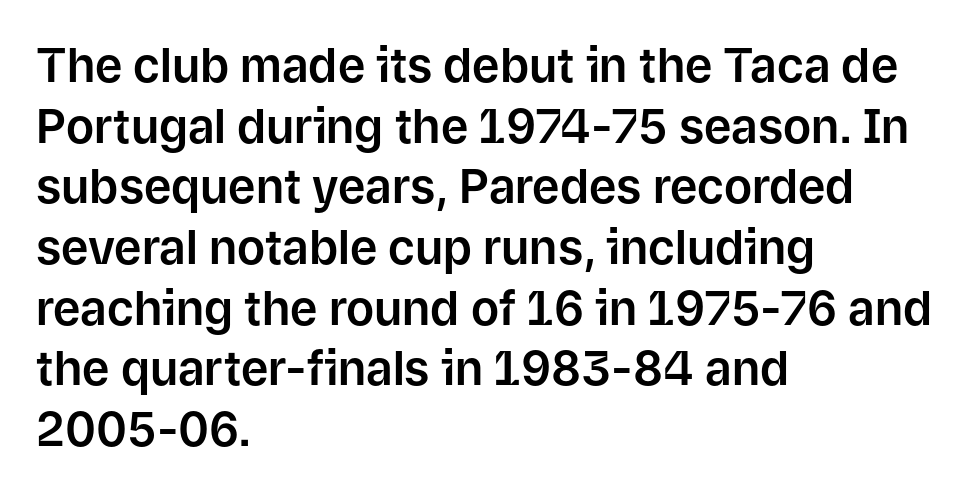
Q: Is the text italic (slanted)? A: No, it is upright.
Q: Is the typeface a serif or a sans-serif typeface? A: Sans-serif.
Q: Is the text underlined? A: No.
Q: How is the paragraph aligned? A: Left-aligned.
Q: Is the spacing between letters normal or unusually wide? A: Normal.
Q: Is the spacing between lines tight, normal or loose? A: Normal.
Q: Width (condensed, normal, or wide)? A: Normal.
Q: Stroke contrast? A: Low.
Q: x-height? A: Medium.
Q: Monospaced? A: No.
